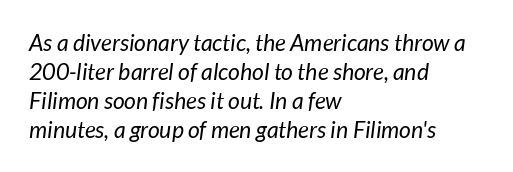
Lines of text with bare space underneath. Stems and bowls with no extra thickness — not bold. The rendering keeps characters at their native spacing. In terms of leading, this rendering sits right in the middle.
